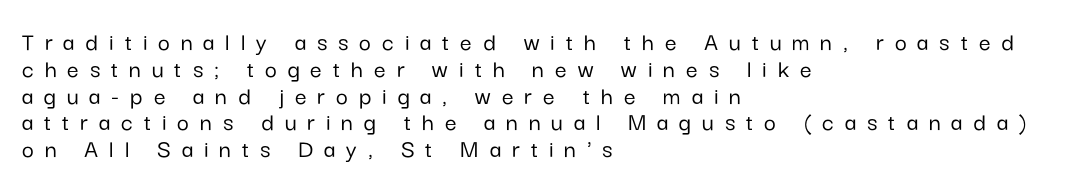
The image shows 26 px text type, upright; set left-aligned, tight line spacing (1.03x), unusually wide letter spacing (+0.42 em), not underlined.
